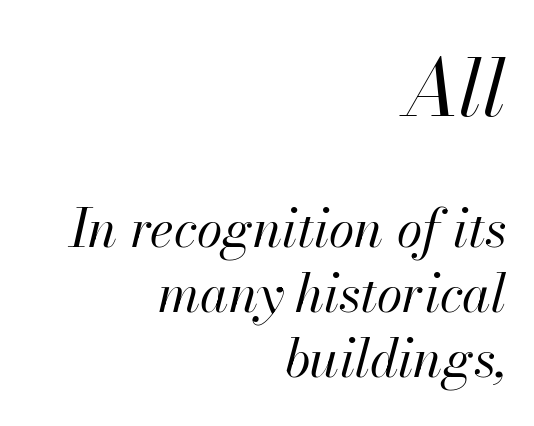
{"italic": "yes", "lean": "right", "slant_degrees": 13, "bold": "no", "weight": "regular", "width": "normal", "stroke_contrast": "high", "x_height": "small", "monospaced": "no", "underline": "no", "align": "right", "line_spacing": "normal", "line_spacing_ratio": 1.25, "letter_spacing": "normal", "letter_spacing_em": 0.0, "larger_block": "first", "size_ratio": 1.5, "glyph_px": 78}
